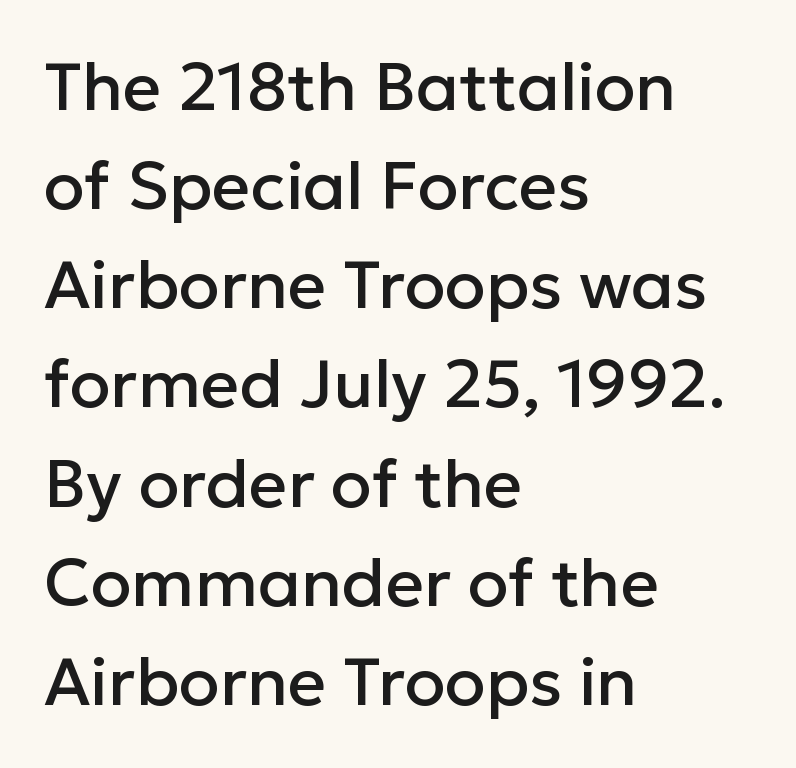
A student would call this left alignment; a typographer would say flush left, rag right. Ordinary non-slanted type is in use. Quick note: interline space is typical. The letters sit at their default tracking, neither squeezed nor spread.
